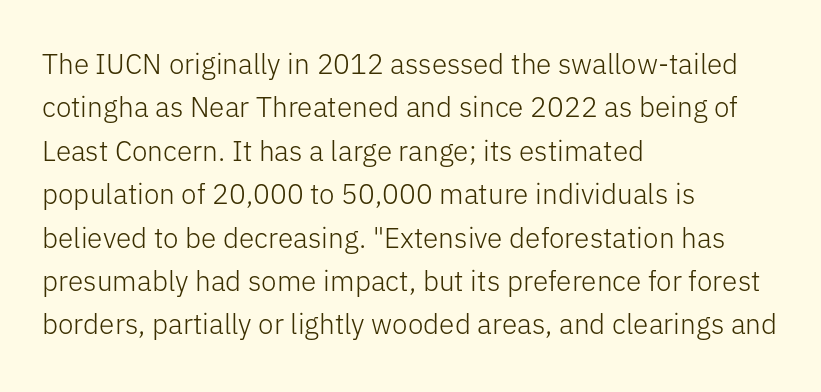
Q: Is the text bold? A: No.
Q: Is the text italic (slanted)? A: No, it is upright.
Q: Is the typeface a serif or a sans-serif typeface? A: Sans-serif.
Q: Is the text underlined? A: No.
Q: How is the paragraph aligned? A: Left-aligned.
Q: Is the spacing between letters normal or unusually wide? A: Normal.
Q: Is the spacing between lines tight, normal or loose? A: Normal.
Q: Width (condensed, normal, or wide)? A: Normal.
Q: Stroke contrast? A: Low.
Q: x-height? A: Medium.
Q: Monospaced? A: No.
